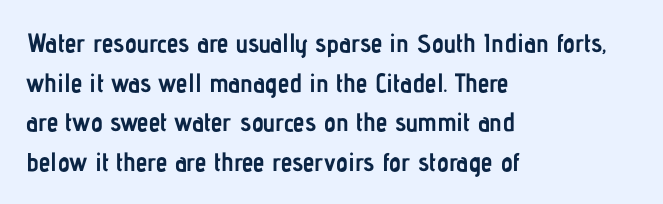
Q: Is the text bold? A: Yes.
Q: Is the text italic (slanted)? A: No, it is upright.
Q: Is the text underlined? A: No.
Q: How is the paragraph aligned? A: Left-aligned.
Q: Is the spacing between letters normal or unusually wide? A: Normal.
Q: Is the spacing between lines tight, normal or loose? A: Normal.
